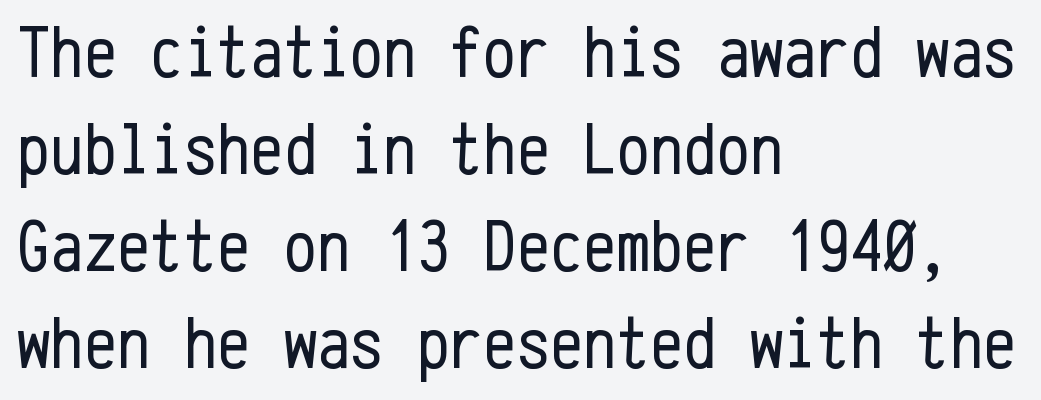
Q: Is the text bold? A: No.
Q: Is the text italic (slanted)? A: No, it is upright.
Q: Is the typeface a serif or a sans-serif typeface? A: Sans-serif.
Q: Is the text underlined? A: No.
Q: How is the paragraph aligned? A: Left-aligned.
Q: Is the spacing between letters normal or unusually wide? A: Normal.
Q: Is the spacing between lines tight, normal or loose? A: Normal.
Q: Width (condensed, normal, or wide)? A: Condensed.
Q: Stroke contrast? A: Low.
Q: x-height? A: Medium.
Q: Monospaced? A: Yes.
